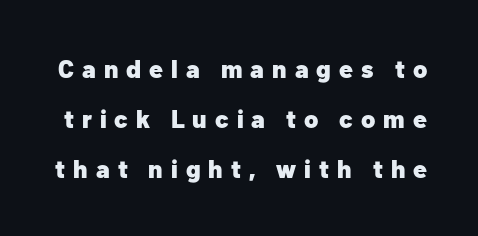
{"italic": "no", "bold": "yes", "underline": "no", "line_spacing": "loose", "line_spacing_ratio": 2.01, "letter_spacing": "wide", "letter_spacing_em": 0.32, "glyph_px": 25}
